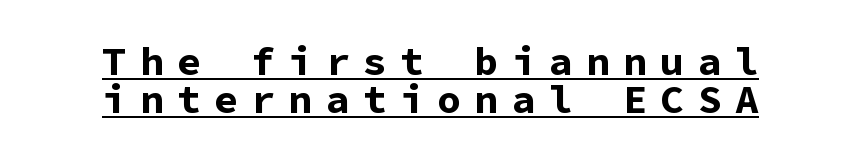
Q: Is the text bold? A: Yes.
Q: Is the text italic (slanted)? A: No, it is upright.
Q: Is the typeface a serif or a sans-serif typeface? A: Sans-serif.
Q: Is the text underlined? A: Yes.
Q: How is the paragraph aligned? A: Centered.
Q: Is the spacing between letters normal or unusually wide? A: Unusually wide.
Q: Is the spacing between lines tight, normal or loose? A: Tight.
Q: Width (condensed, normal, or wide)? A: Normal.
Q: Stroke contrast? A: Low.
Q: x-height? A: Medium.
Q: Monospaced? A: Yes.
